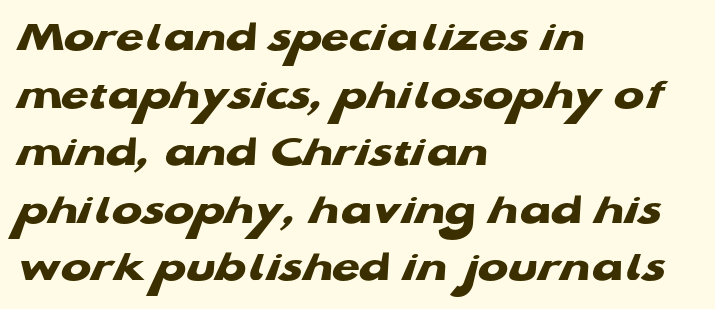
Quick note: interline space is typical. Heft: maximum for text — a bold. The lines in this sample share a left origin and differ only in where they stop. Note the varied advance widths — an 'i' is clearly narrower than an 'm'. Each letter's strokes conclude bluntly, with no projecting serifs.
